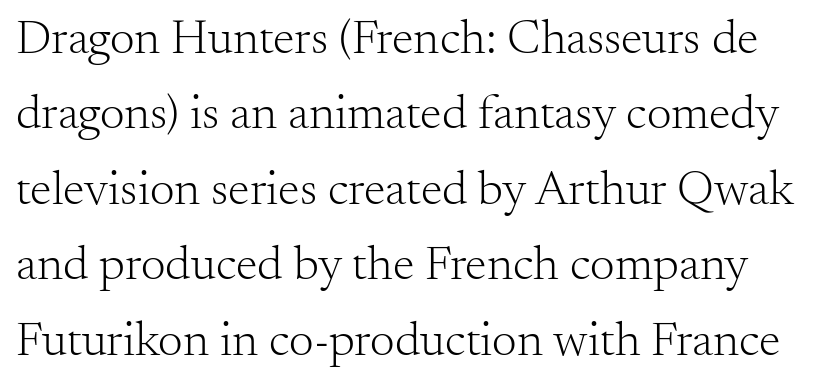
{"serif": "yes", "italic": "no", "bold": "no", "weight": "light", "width": "normal", "stroke_contrast": "medium", "x_height": "small", "monospaced": "no", "underline": "no", "line_spacing": "normal", "line_spacing_ratio": 1.54, "letter_spacing": "normal", "letter_spacing_em": 0.0, "glyph_px": 49}
